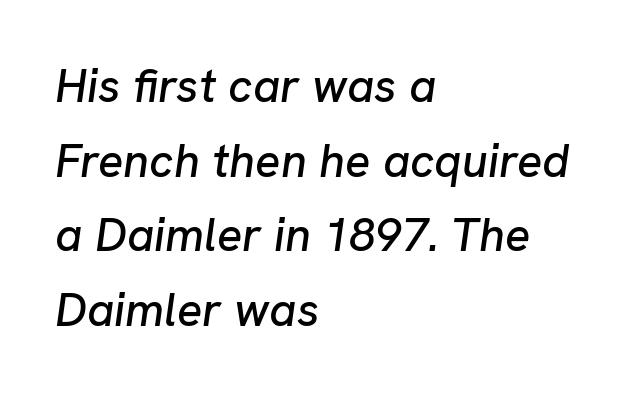
{"italic": "yes", "lean": "right", "slant_degrees": 8, "width": "normal", "stroke_contrast": "low", "x_height": "medium", "monospaced": "no", "underline": "no", "align": "left", "line_spacing": "normal", "line_spacing_ratio": 1.59, "letter_spacing": "normal", "letter_spacing_em": 0.0, "glyph_px": 47}
